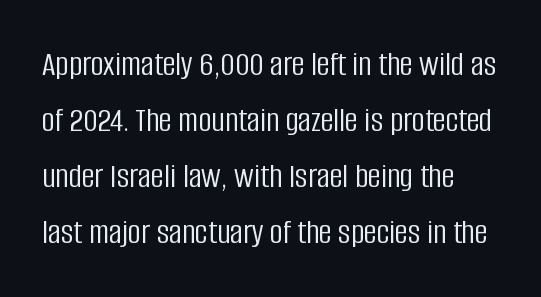
{"serif": "no", "italic": "no", "bold": "no", "weight": "light", "width": "condensed", "stroke_contrast": "low", "x_height": "large", "monospaced": "no", "underline": "no", "line_spacing": "normal", "line_spacing_ratio": 1.56, "letter_spacing": "normal", "letter_spacing_em": 0.0, "glyph_px": 36}
